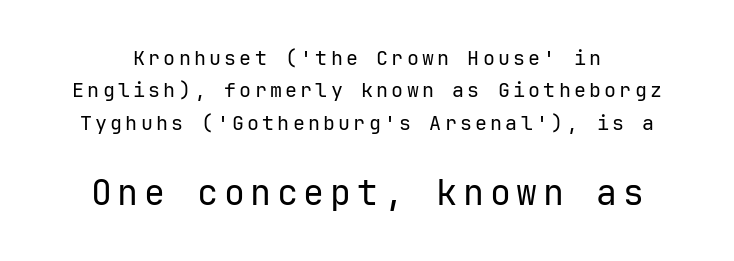
Q: Is the text bold? A: No.
Q: Is the text italic (slanted)? A: No, it is upright.
Q: Is the typeface a serif or a sans-serif typeface? A: Sans-serif.
Q: Is the text underlined? A: No.
Q: Is the spacing between lines tight, normal or loose? A: Normal.
Q: Which block of text is set in a larger size, the first (top) or the second (bottom)? A: The second (bottom) one.
Q: Width (condensed, normal, or wide)? A: Normal.
Q: Stroke contrast? A: Low.
Q: x-height? A: Medium.
